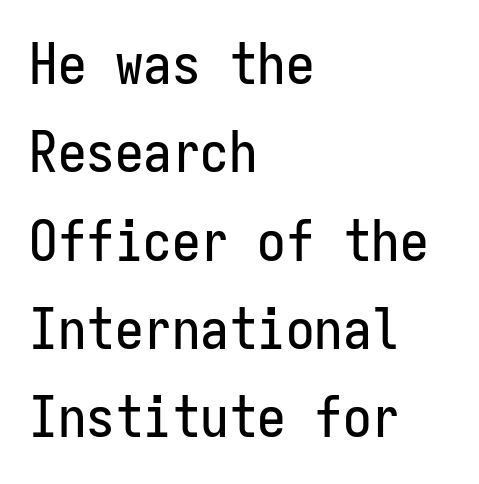
A normal amount of white space separates one row of letters from the next. Check where the strokes stop: nothing finishes them off — pure sans. These lines are rendered in a fixed-pitch font. Casual observation: everything's shoved over to the left.
